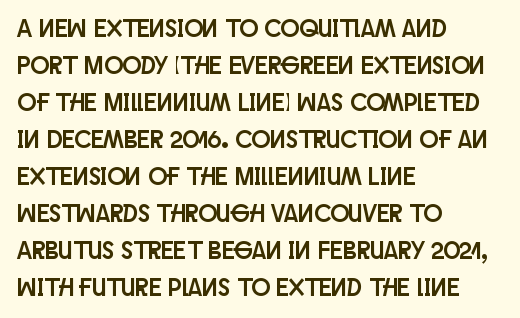
The space beneath each line is pristine and unruled. Compared with typical paragraphs, the rows here are spaced about the same. Notice how the passage keeps a crisp vertical edge on the left only. Short note: letters normally spaced.
